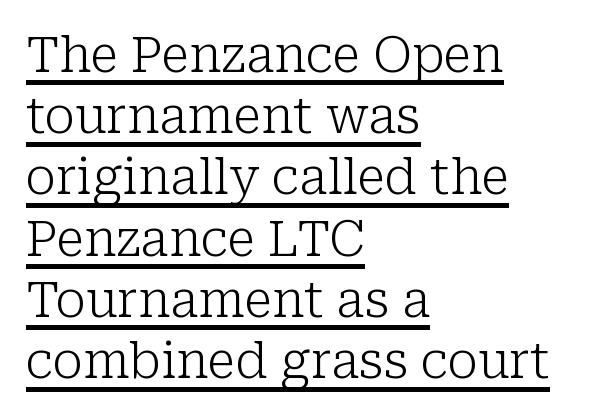
{"serif": "yes", "italic": "no", "bold": "no", "weight": "light", "width": "normal", "stroke_contrast": "low", "x_height": "medium", "monospaced": "no", "underline": "yes", "align": "left", "line_spacing": "normal", "line_spacing_ratio": 1.25, "letter_spacing": "normal", "letter_spacing_em": 0.0, "glyph_px": 49}
